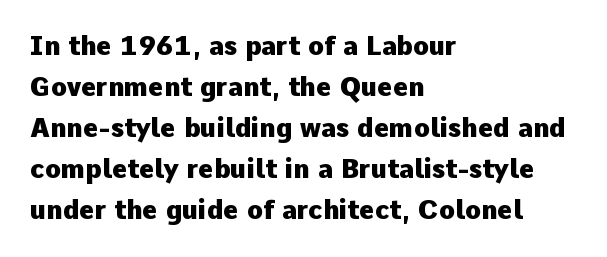
Standard letterfit; no display-style spreading of the glyphs. Compared with typical paragraphs, the rows here are spaced about the same. A bare baseline throughout the passage. Every stem runs plumb, perpendicular to the baseline. The typesetter chose a ragged-right arrangement here. The font is running at its bold setting.
